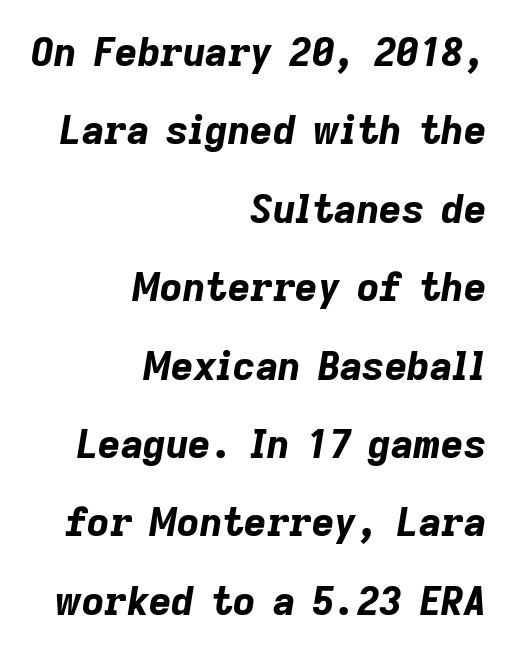
{"italic": "yes", "lean": "right", "slant_degrees": 9, "bold": "yes", "weight": "bold", "width": "normal", "stroke_contrast": "low", "x_height": "medium", "monospaced": "no", "underline": "no", "align": "right", "line_spacing": "loose", "line_spacing_ratio": 2.01, "letter_spacing": "normal", "letter_spacing_em": 0.0, "glyph_px": 39}
